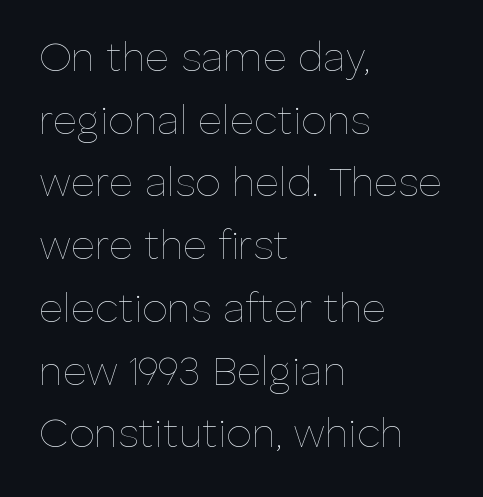
The passage shown is typed in a proportional face where columns would drift. The rendering anchors every line to the left-hand side. Unlike italic type, these characters show no tilt at all. The strip under each line holds only bare page. Students, note that the glyphs here touch the page at normal intervals.
